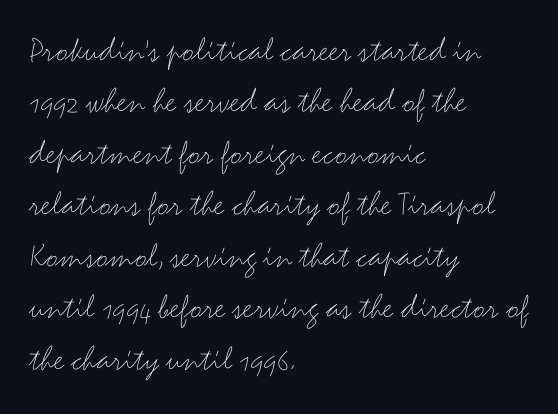
{"serif": "no", "bold": "no", "weight": "thin", "width": "wide", "stroke_contrast": "medium", "x_height": "small", "monospaced": "no", "underline": "no", "align": "left", "line_spacing": "normal", "line_spacing_ratio": 1.43, "letter_spacing": "normal", "letter_spacing_em": 0.0, "glyph_px": 36}
